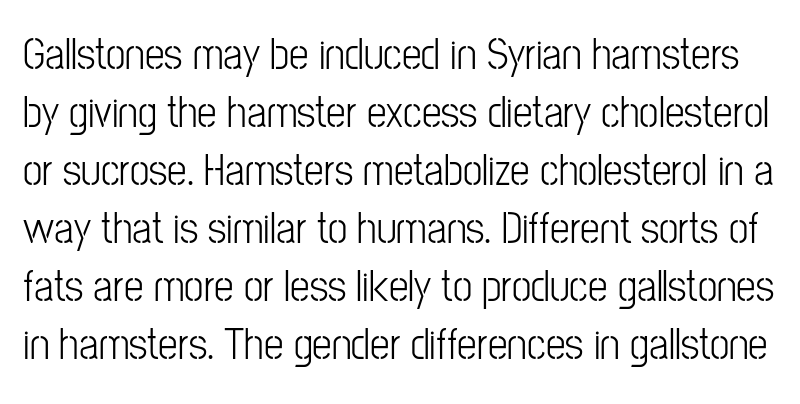
{"serif": "no", "italic": "no", "bold": "no", "weight": "light", "width": "condensed", "stroke_contrast": "low", "x_height": "medium", "monospaced": "no", "underline": "no", "line_spacing": "normal", "line_spacing_ratio": 1.32, "letter_spacing": "normal", "letter_spacing_em": 0.0, "glyph_px": 44}
